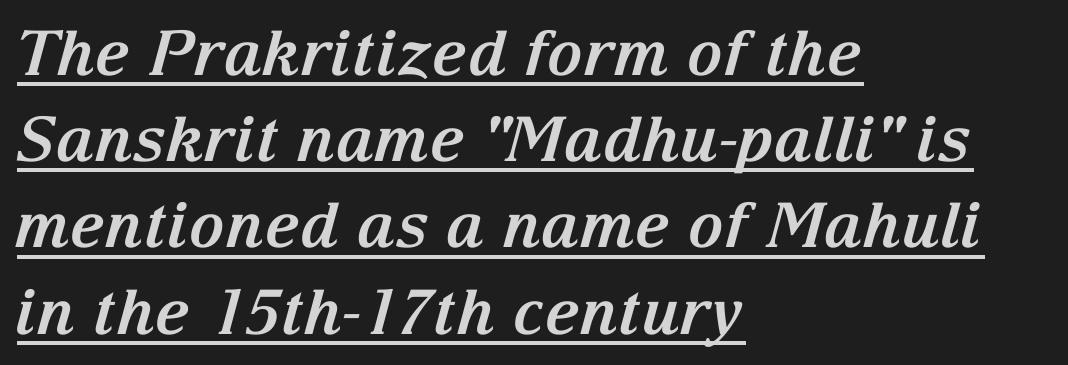
The image shows 62 px bold serif type, italic (leaning right); set left-aligned, normal line spacing (1.39x), normal letter spacing, underlined; medium stroke contrast and a medium x-height.
